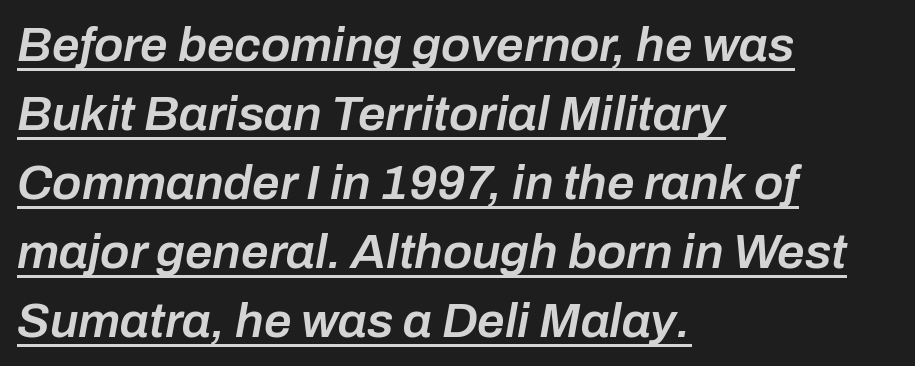
{"italic": "yes", "lean": "right", "slant_degrees": 10, "bold": "semi", "weight": "semibold", "width": "normal", "stroke_contrast": "low", "x_height": "medium", "monospaced": "no", "underline": "yes", "align": "left", "line_spacing": "normal", "line_spacing_ratio": 1.41, "letter_spacing": "normal", "letter_spacing_em": 0.0, "glyph_px": 49}
